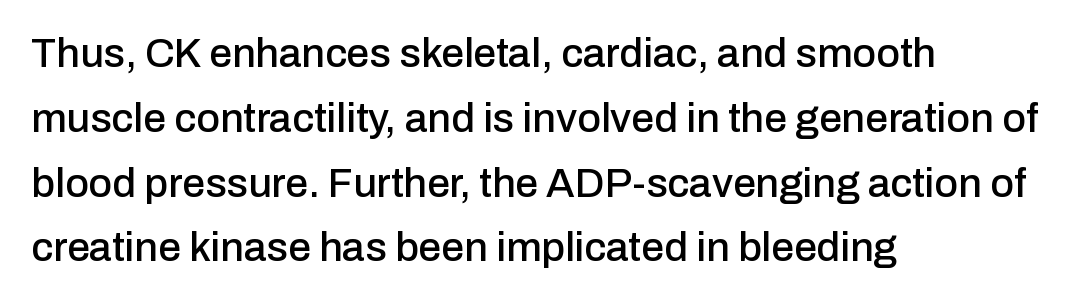
The image shows 41 px sans-serif type, upright; set left-aligned, normal line spacing (1.58x), normal letter spacing, not underlined; low stroke contrast and a medium x-height.
